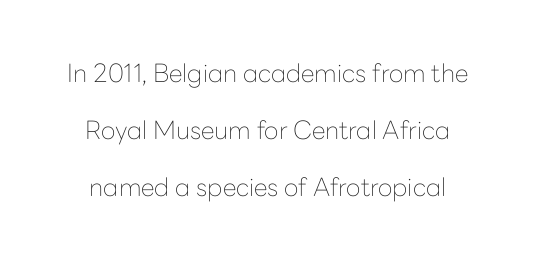
Ordinary non-slanted type is in use. Here the glyphs are tracked normally, forming tight word shapes. Weight: not bold — regular or lighter. The lines are spread far apart with generous leading.
